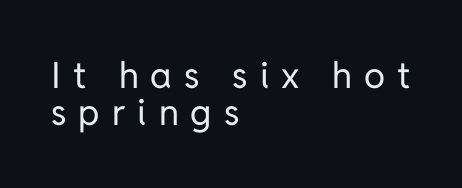
The image shows 36 px regular-weight sans-serif type, upright; set left-aligned, tight line spacing (1.03x), unusually wide letter spacing (+0.33 em), not underlined; low stroke contrast and a medium x-height.
